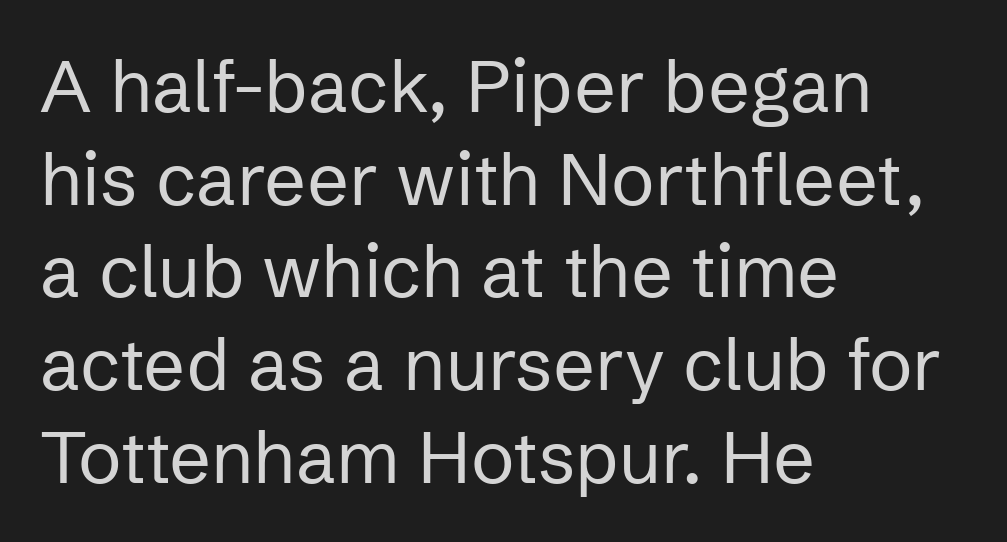
Q: Is the text bold? A: No.
Q: Is the text italic (slanted)? A: No, it is upright.
Q: Is the typeface a serif or a sans-serif typeface? A: Sans-serif.
Q: Is the text underlined? A: No.
Q: How is the paragraph aligned? A: Left-aligned.
Q: Is the spacing between letters normal or unusually wide? A: Normal.
Q: Is the spacing between lines tight, normal or loose? A: Normal.
Q: Width (condensed, normal, or wide)? A: Normal.
Q: Stroke contrast? A: Low.
Q: x-height? A: Medium.
Q: Monospaced? A: No.
